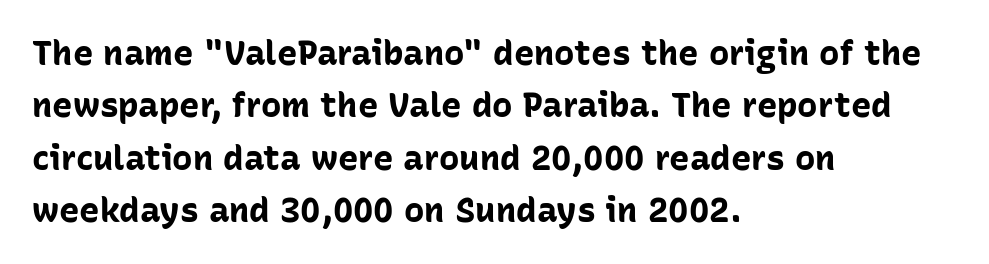
Q: Is the text bold? A: Yes.
Q: Is the text italic (slanted)? A: No, it is upright.
Q: Is the typeface a serif or a sans-serif typeface? A: Sans-serif.
Q: Is the text underlined? A: No.
Q: How is the paragraph aligned? A: Left-aligned.
Q: Is the spacing between letters normal or unusually wide? A: Normal.
Q: Is the spacing between lines tight, normal or loose? A: Normal.
Q: Width (condensed, normal, or wide)? A: Normal.
Q: Stroke contrast? A: Low.
Q: x-height? A: Medium.
Q: Monospaced? A: No.
